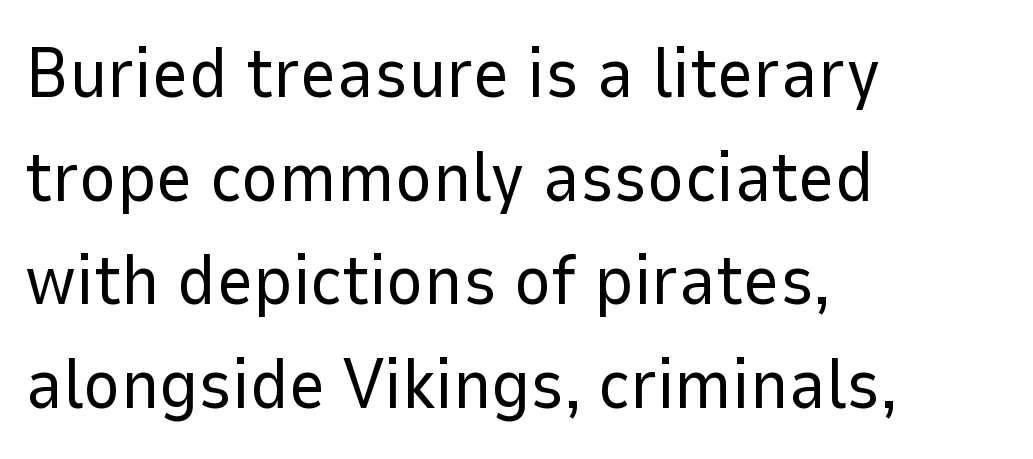
{"serif": "no", "italic": "no", "bold": "no", "weight": "regular", "width": "normal", "stroke_contrast": "low", "x_height": "medium", "monospaced": "no", "underline": "no", "align": "left", "line_spacing": "normal", "line_spacing_ratio": 1.46, "letter_spacing": "normal", "letter_spacing_em": 0.0, "glyph_px": 71}
